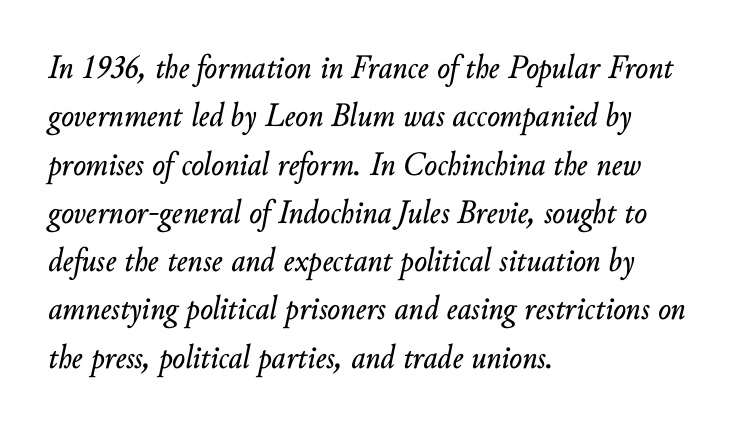
The gap between lines stays unmarked. The designer left line spacing at the default. Italic? Definitely — the glyphs are oblique. The rag falls on the right side of this text block.
